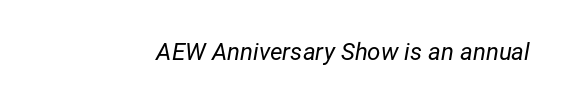
No extra tracking has been applied to these lines. Stems and bowls with no extra thickness — not bold. The whole block is typeset with a tilt. Beneath every word, the page is bare.
